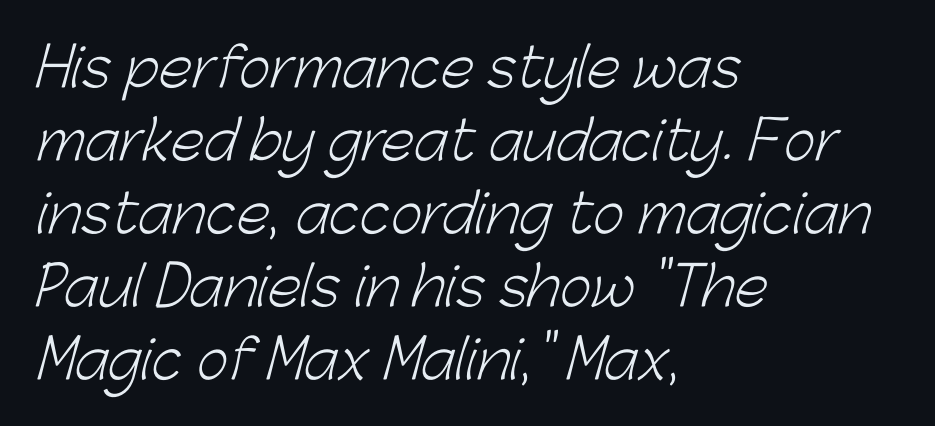
No chunkiness to these letters — they're not bold. Check the space under the baseline: it is left empty. The rendering anchors every line to the left-hand side. You could not count columns in this text — the font is proportionally spaced. A typesetter would call this leading conventional body-copy spacing.
